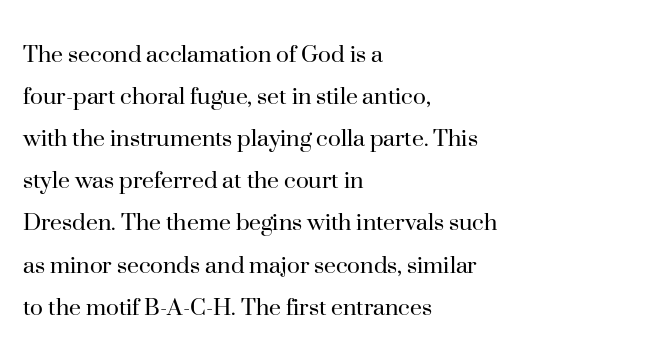
Each new line begins a customary step beneath the previous one. The passage shown is not underscored anywhere. Weight: not bold — regular or lighter. Nope, not italic — everything's standing straight. A classic flush-left, rag-right setting is used for this passage.
